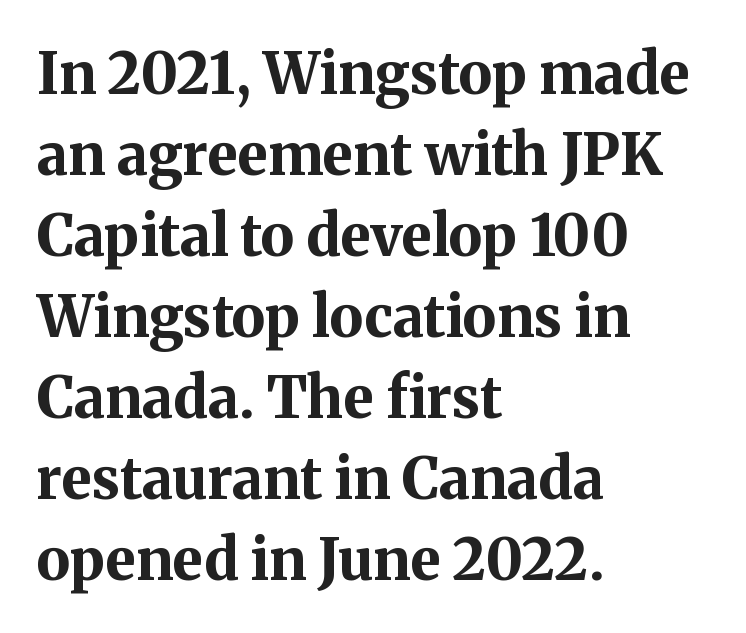
{"serif": "yes", "italic": "no", "bold": "yes", "weight": "bold", "width": "normal", "stroke_contrast": "medium", "x_height": "medium", "monospaced": "no", "underline": "no", "align": "left", "line_spacing": "normal", "line_spacing_ratio": 1.42, "letter_spacing": "normal", "letter_spacing_em": 0.0, "glyph_px": 57}
